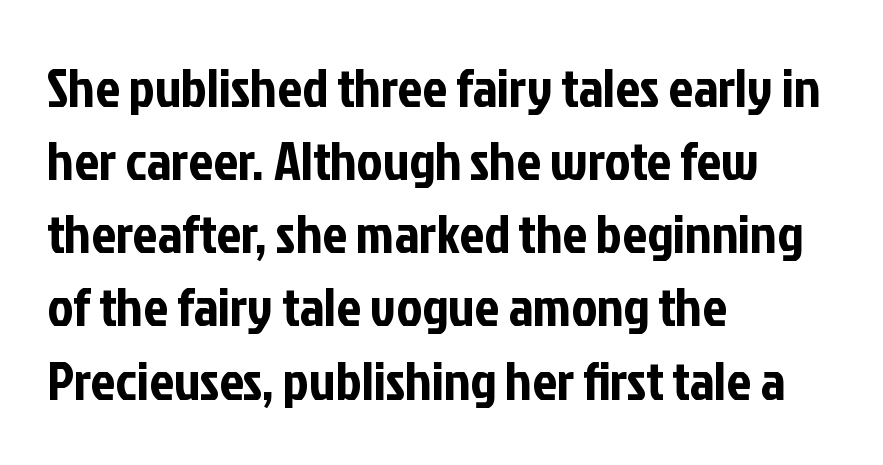
The image shows 55 px condensed sans-serif type, upright; set left-aligned, normal line spacing (1.33x), normal letter spacing, not underlined; low stroke contrast and a medium x-height.
